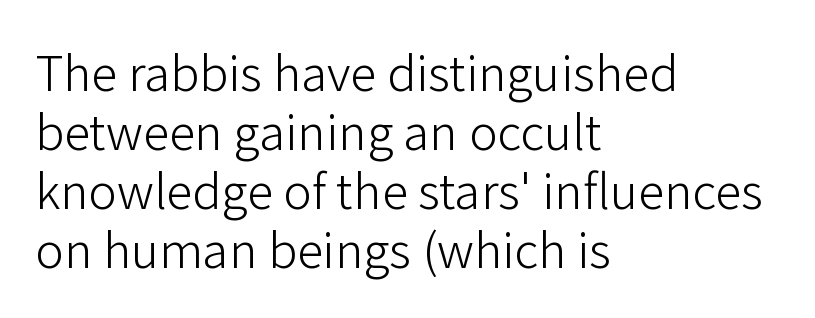
{"serif": "no", "italic": "no", "bold": "no", "weight": "light", "width": "normal", "stroke_contrast": "low", "x_height": "medium", "monospaced": "no", "underline": "no", "align": "left", "line_spacing_ratio": 1.23, "letter_spacing": "normal", "letter_spacing_em": 0.0, "glyph_px": 48}
